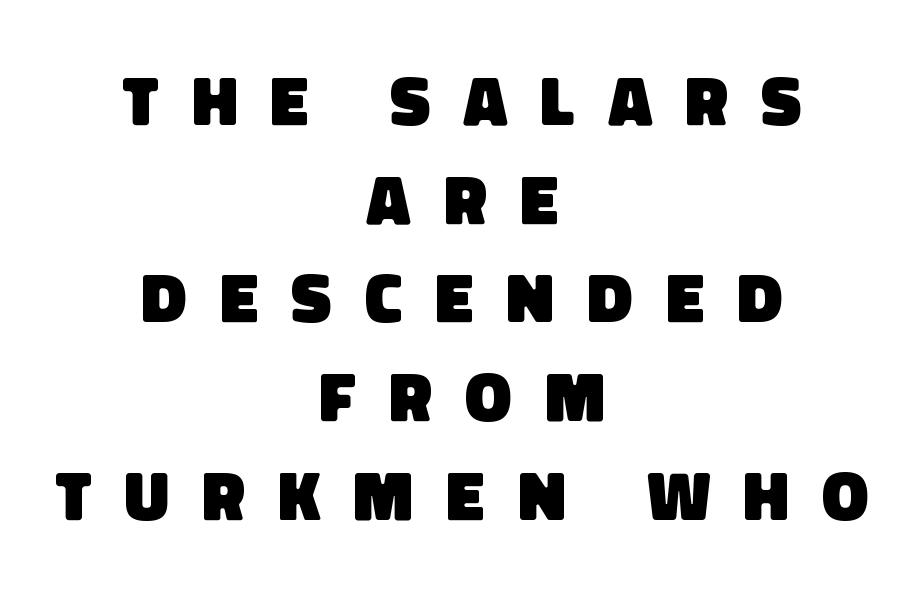
{"serif": "no", "bold": "yes", "weight": "heavy", "width": "normal", "stroke_contrast": "low", "x_height": "large", "monospaced": "no", "underline": "no", "align": "center", "line_spacing": "normal", "line_spacing_ratio": 1.41, "letter_spacing": "wide", "letter_spacing_em": 0.47, "glyph_px": 70}
